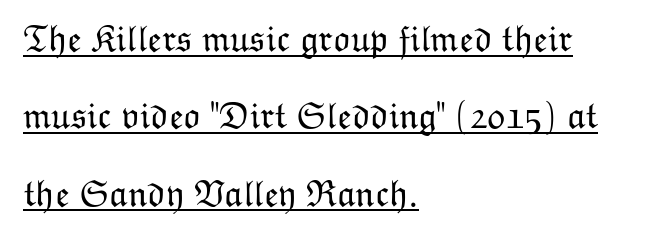
Spacing verdict: proportional, widths tailored to each character. Nope, not italic — everything's standing straight. The letterforms sit at book weight or below. A classic flush-left, rag-right setting is used for this passage. The tracking reads as untouched default to a designer's eye.
